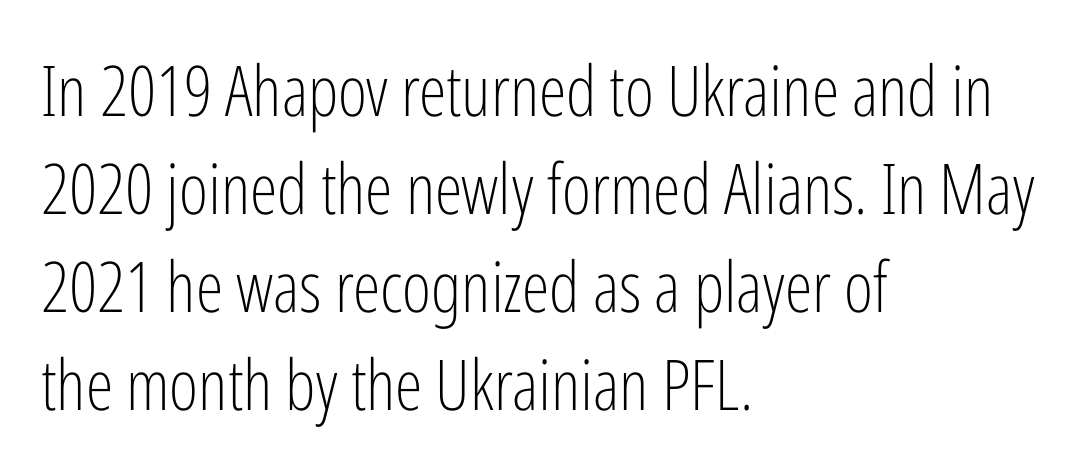
The image shows 70 px light, condensed sans-serif type, upright; set left-aligned, normal line spacing (1.4x), normal letter spacing, not underlined; low stroke contrast and a medium x-height.
